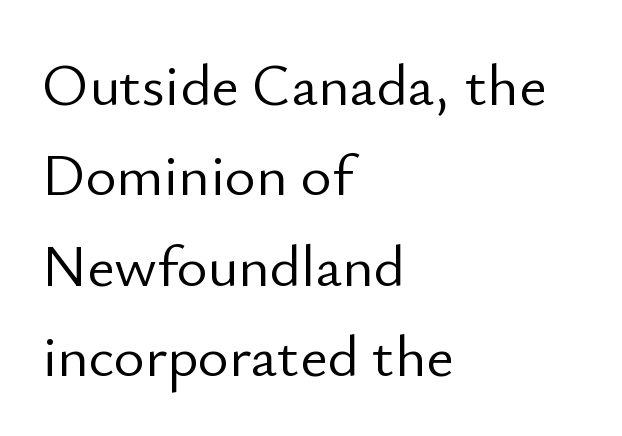
Q: Is the text bold? A: No.
Q: Is the text italic (slanted)? A: No, it is upright.
Q: Is the typeface a serif or a sans-serif typeface? A: Sans-serif.
Q: Is the text underlined? A: No.
Q: How is the paragraph aligned? A: Left-aligned.
Q: Is the spacing between letters normal or unusually wide? A: Normal.
Q: Is the spacing between lines tight, normal or loose? A: Normal.
Q: Width (condensed, normal, or wide)? A: Normal.
Q: Stroke contrast? A: Low.
Q: x-height? A: Small.
Q: Monospaced? A: No.
